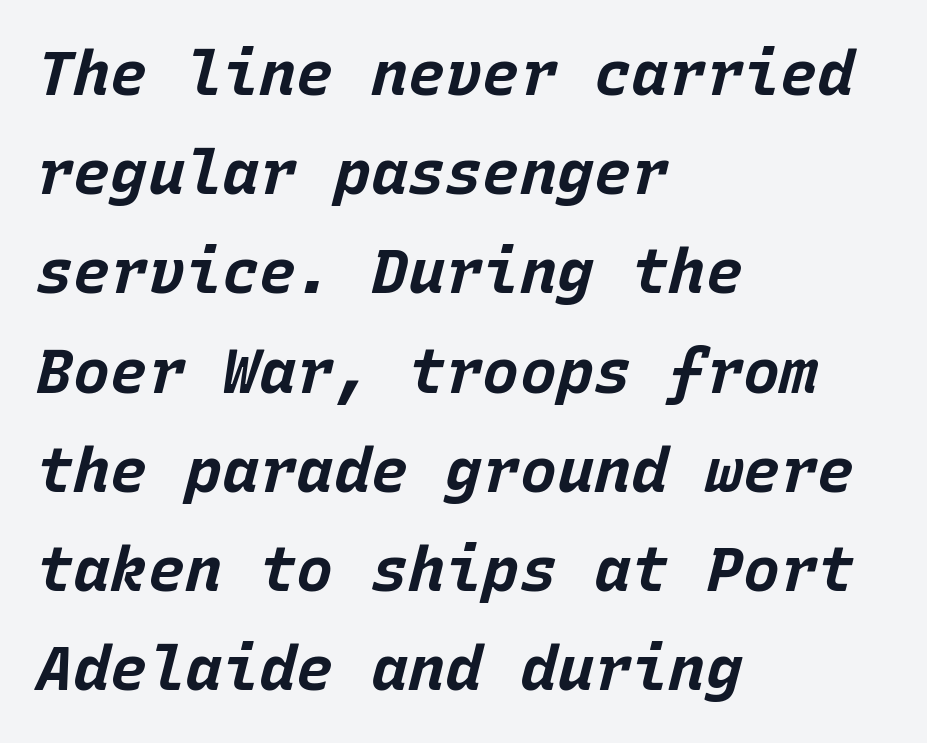
{"italic": "yes", "lean": "right", "slant_degrees": 15, "bold": "yes", "weight": "bold", "width": "normal", "stroke_contrast": "low", "x_height": "large", "monospaced": "yes", "underline": "no", "align": "left", "line_spacing": "normal", "line_spacing_ratio": 1.6, "letter_spacing": "normal", "letter_spacing_em": 0.0, "glyph_px": 62}
